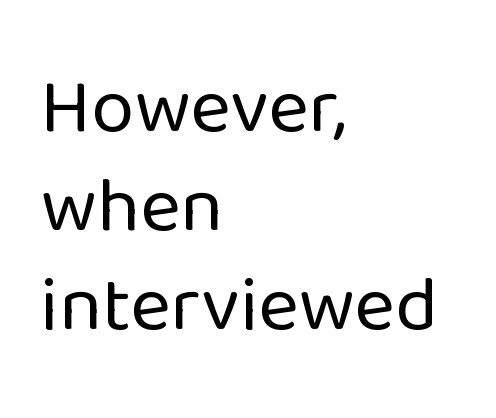
{"serif": "no", "italic": "no", "bold": "no", "weight": "regular", "width": "normal", "stroke_contrast": "low", "x_height": "medium", "monospaced": "no", "underline": "no", "align": "left", "line_spacing": "normal", "line_spacing_ratio": 1.27, "letter_spacing": "normal", "letter_spacing_em": 0.0, "glyph_px": 78}
